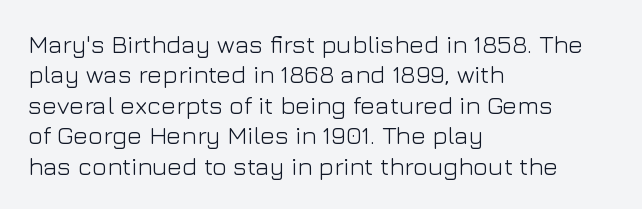
{"italic": "no", "bold": "no", "underline": "no", "align": "left", "line_spacing_ratio": 1.22, "letter_spacing": "normal", "letter_spacing_em": 0.0, "glyph_px": 25}
